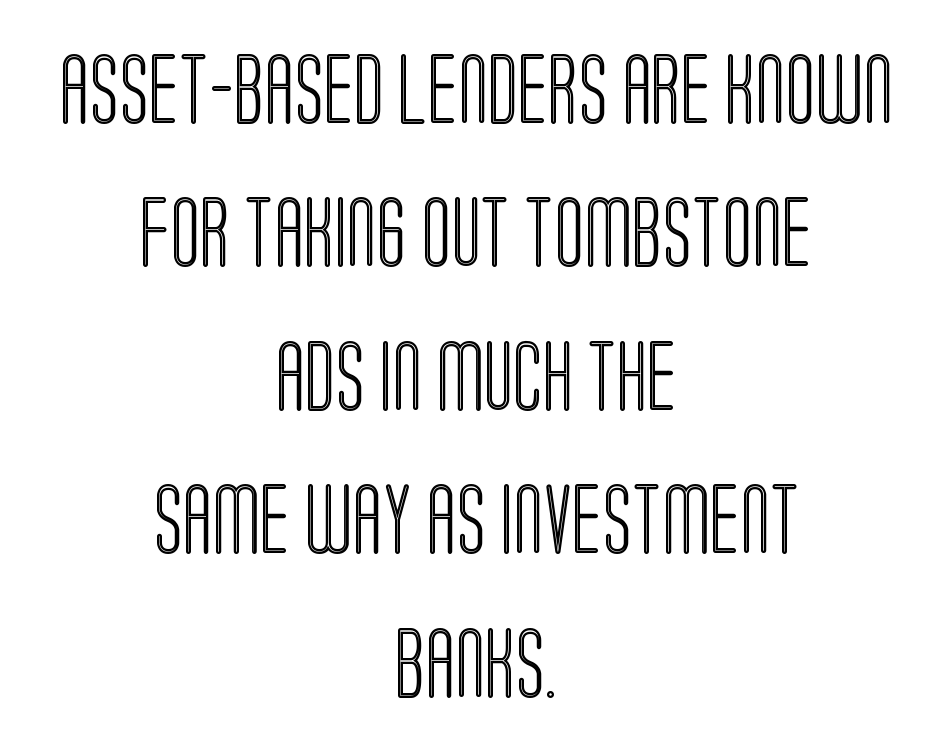
Q: Is the text italic (slanted)? A: No, it is upright.
Q: Is the text underlined? A: No.
Q: How is the paragraph aligned? A: Centered.
Q: Is the spacing between letters normal or unusually wide? A: Normal.
Q: Is the spacing between lines tight, normal or loose? A: Loose.
Q: Width (condensed, normal, or wide)? A: Condensed.
Q: x-height? A: Large.
Q: Monospaced? A: No.
